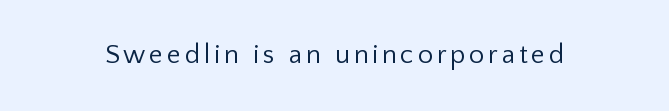
The space directly below the letters is spotless. The letters look calm and open, with moderate or lighter stems. Notice how the stems are strictly vertical — no italics here.
